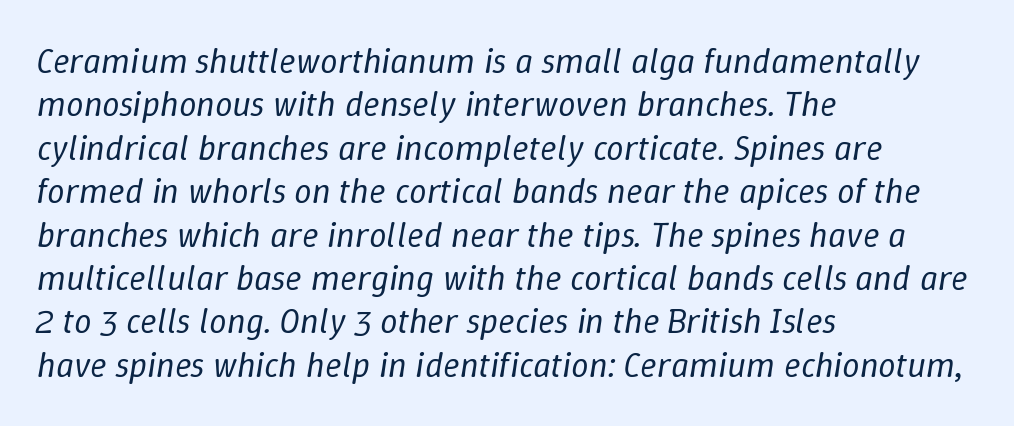
Proportional: the letters do not fall into vertical columns. The lines are quadded left. Italic? Definitely — the glyphs are oblique. Spacing between characters is what you'd get straight out of the box.
